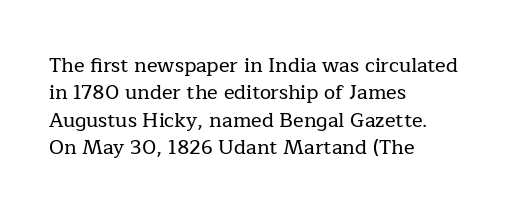
{"italic": "no", "underline": "no", "align": "left", "line_spacing": "normal", "line_spacing_ratio": 1.37, "letter_spacing": "normal", "letter_spacing_em": 0.0, "glyph_px": 20}
